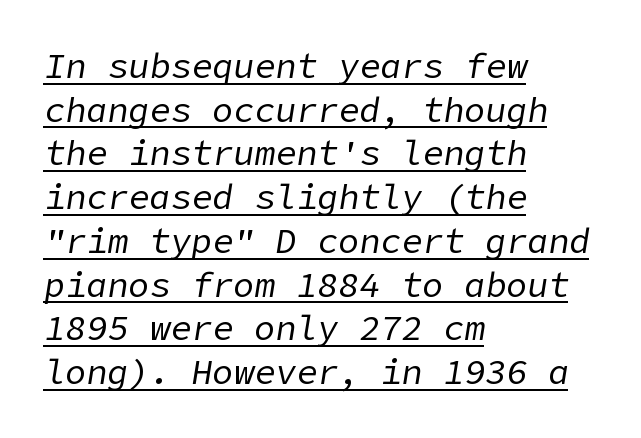
{"italic": "yes", "lean": "right", "slant_degrees": 9, "bold": "no", "weight": "regular", "width": "normal", "stroke_contrast": "low", "x_height": "medium", "underline": "yes", "align": "left", "line_spacing": "normal", "line_spacing_ratio": 1.25, "letter_spacing": "normal", "letter_spacing_em": 0.0, "glyph_px": 35}
